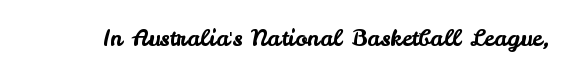
{"underline": "no", "letter_spacing": "normal", "letter_spacing_em": 0.0, "glyph_px": 23}
